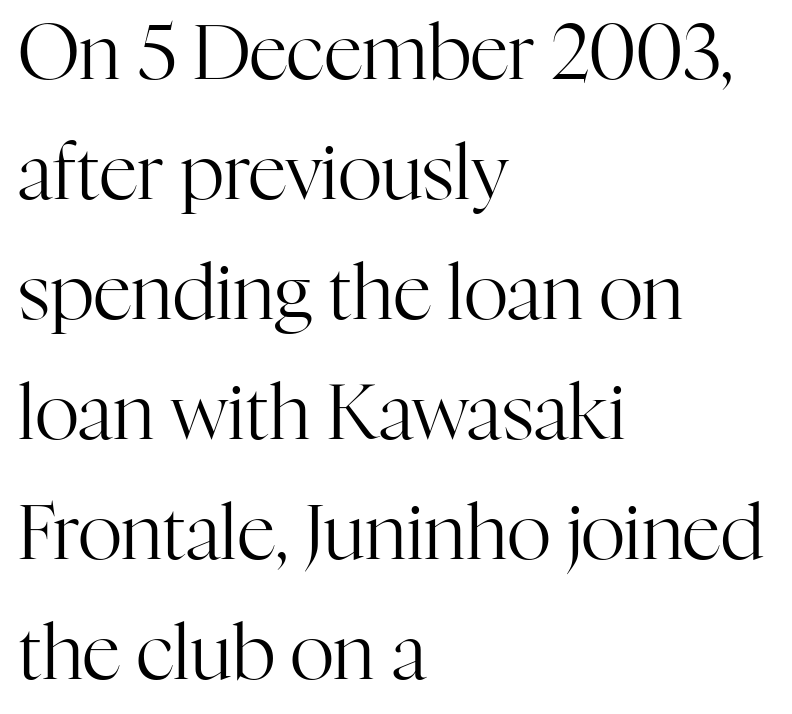
The image shows 76 px regular-weight serif type, upright; set left-aligned, normal line spacing (1.58x), normal letter spacing, not underlined; high stroke contrast and a medium x-height.
